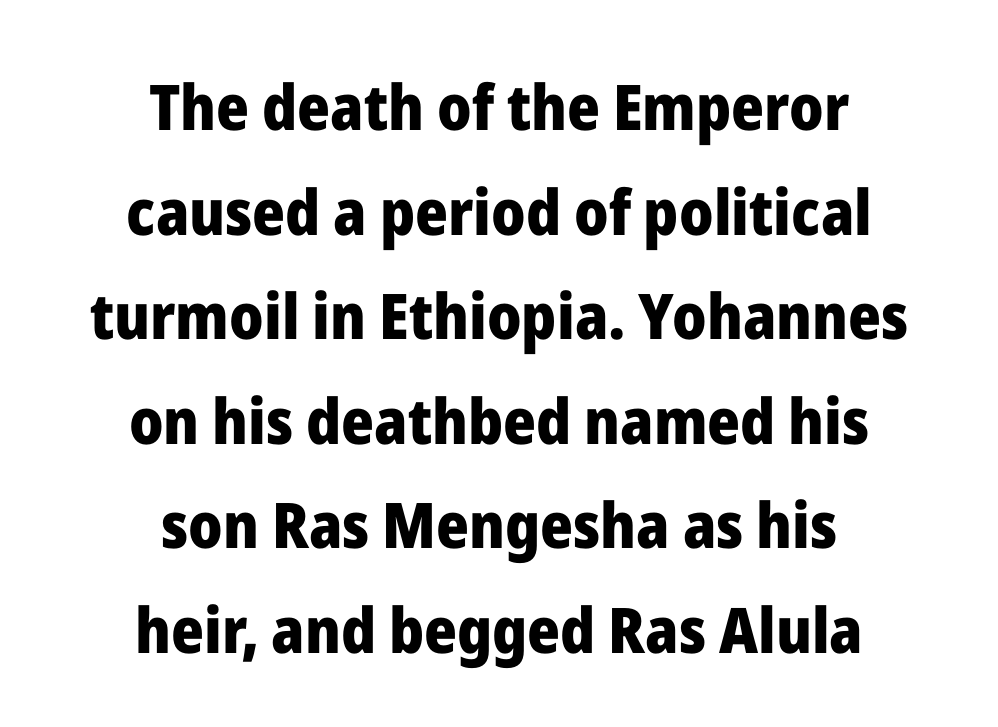
Q: Is the text bold? A: Yes.
Q: Is the text italic (slanted)? A: No, it is upright.
Q: Is the typeface a serif or a sans-serif typeface? A: Sans-serif.
Q: Is the text underlined? A: No.
Q: How is the paragraph aligned? A: Centered.
Q: Is the spacing between letters normal or unusually wide? A: Normal.
Q: Is the spacing between lines tight, normal or loose? A: Normal.
Q: Width (condensed, normal, or wide)? A: Normal.
Q: Stroke contrast? A: Low.
Q: x-height? A: Medium.
Q: Monospaced? A: No.
